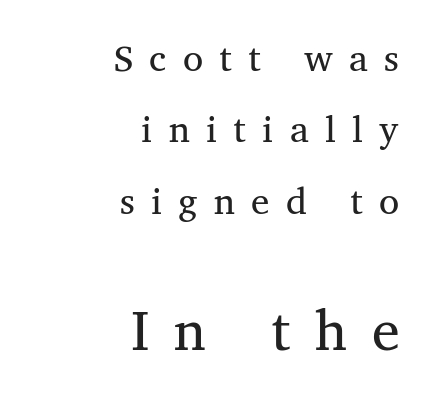
{"serif": "yes", "italic": "no", "bold": "no", "weight": "regular", "width": "normal", "stroke_contrast": "medium", "x_height": "medium", "monospaced": "no", "underline": "no", "align": "right", "line_spacing": "loose", "line_spacing_ratio": 1.93, "letter_spacing": "wide", "letter_spacing_em": 0.44, "larger_block": "second", "size_ratio": 1.51, "glyph_px": 56}
